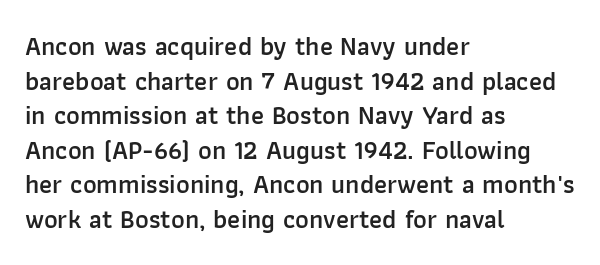
Q: Is the text bold? A: Semi-bold.
Q: Is the text italic (slanted)? A: No, it is upright.
Q: Is the text underlined? A: No.
Q: How is the paragraph aligned? A: Left-aligned.
Q: Is the spacing between letters normal or unusually wide? A: Normal.
Q: Is the spacing between lines tight, normal or loose? A: Normal.
